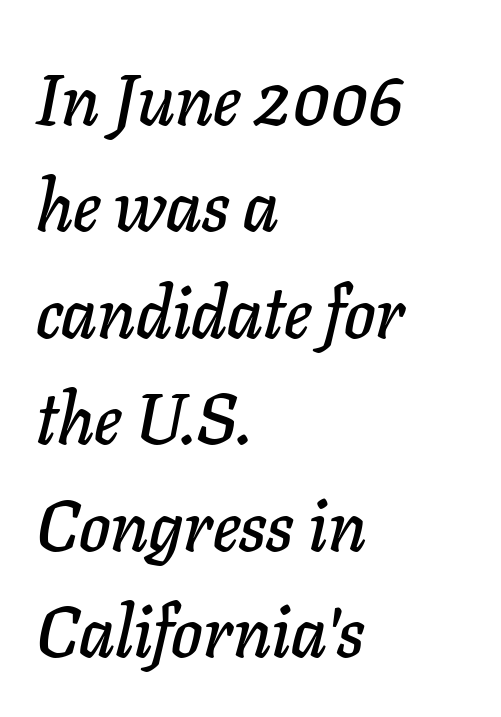
Q: Is the text italic (slanted)? A: Yes, it leans right by about 11 degrees.
Q: Is the text underlined? A: No.
Q: How is the paragraph aligned? A: Left-aligned.
Q: Is the spacing between letters normal or unusually wide? A: Normal.
Q: Is the spacing between lines tight, normal or loose? A: Normal.
Q: Width (condensed, normal, or wide)? A: Normal.
Q: Stroke contrast? A: Low.
Q: x-height? A: Medium.
Q: Monospaced? A: No.
